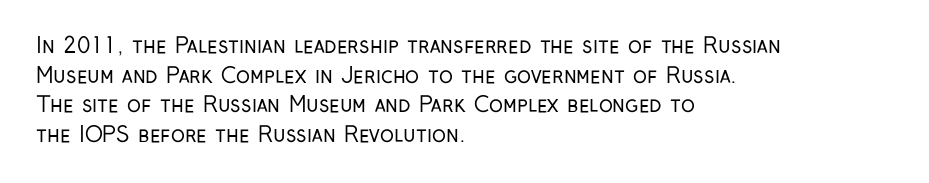
{"italic": "no", "bold": "no", "underline": "no", "align": "left", "line_spacing": "normal", "line_spacing_ratio": 1.41, "letter_spacing": "normal", "letter_spacing_em": 0.0, "glyph_px": 21}
